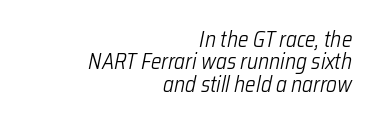
Q: Is the text bold? A: No.
Q: Is the text italic (slanted)? A: Yes, it leans right by about 12 degrees.
Q: Is the text underlined? A: No.
Q: How is the paragraph aligned? A: Right-aligned.
Q: Is the spacing between letters normal or unusually wide? A: Normal.
Q: Is the spacing between lines tight, normal or loose? A: Tight.
